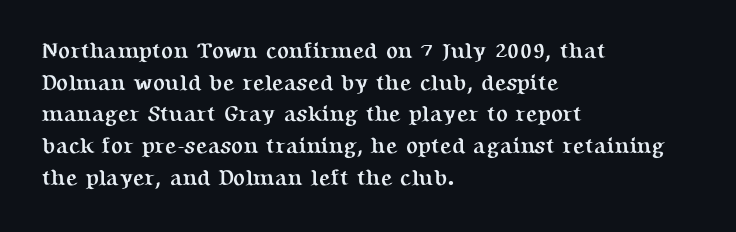
Q: Is the text bold? A: Yes.
Q: Is the text italic (slanted)? A: No, it is upright.
Q: Is the text underlined? A: No.
Q: How is the paragraph aligned? A: Left-aligned.
Q: Is the spacing between letters normal or unusually wide? A: Normal.
Q: Is the spacing between lines tight, normal or loose? A: Normal.
